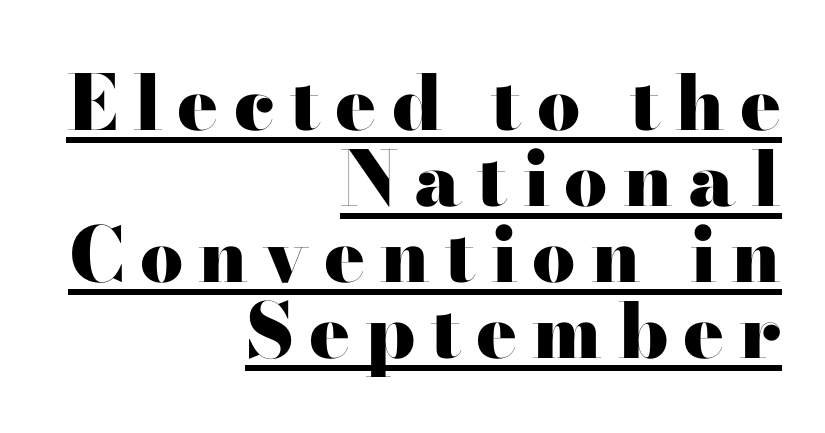
Q: Is the text bold? A: Yes.
Q: Is the text italic (slanted)? A: No, it is upright.
Q: Is the typeface a serif or a sans-serif typeface? A: Serif.
Q: Is the text underlined? A: Yes.
Q: How is the paragraph aligned? A: Right-aligned.
Q: Is the spacing between letters normal or unusually wide? A: Unusually wide.
Q: Is the spacing between lines tight, normal or loose? A: Tight.
Q: Width (condensed, normal, or wide)? A: Wide.
Q: Stroke contrast? A: High.
Q: x-height? A: Small.
Q: Monospaced? A: No.
